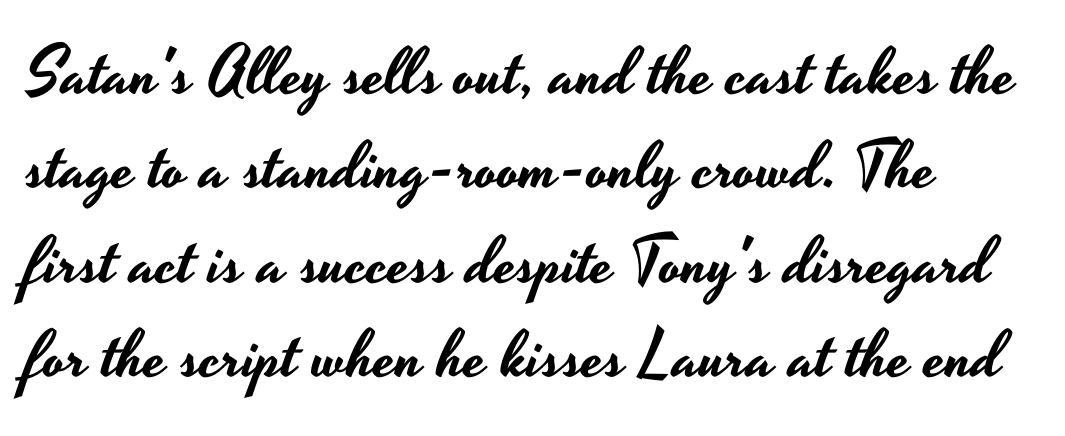
The image shows 66 px wide sans-serif type; set left-aligned, normal line spacing (1.43x), normal letter spacing, not underlined; low stroke contrast and a small x-height.
